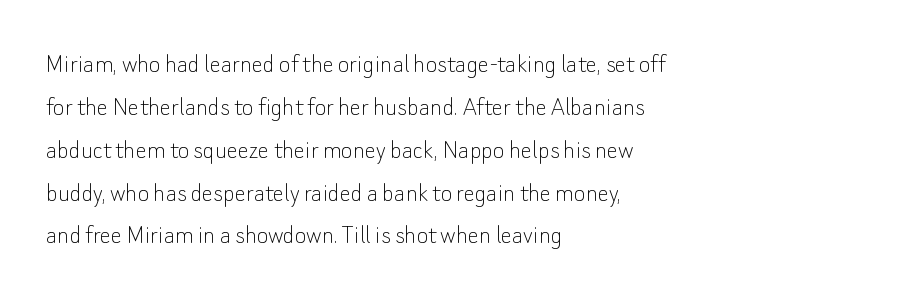
{"serif": "no", "italic": "no", "bold": "no", "weight": "thin", "width": "normal", "stroke_contrast": "low", "x_height": "small", "monospaced": "no", "underline": "no", "align": "left", "line_spacing": "normal", "line_spacing_ratio": 1.53, "letter_spacing": "normal", "letter_spacing_em": 0.0, "glyph_px": 28}
